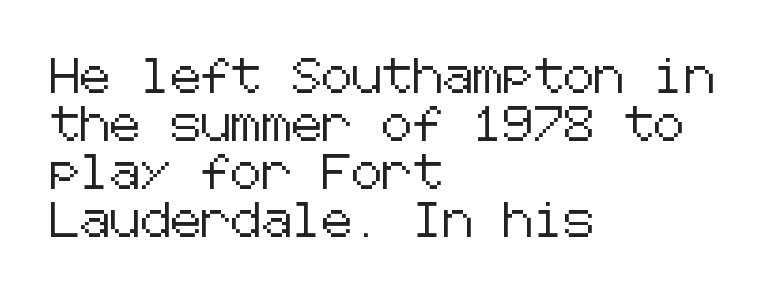
Q: Is the text italic (slanted)? A: No, it is upright.
Q: Is the typeface a serif or a sans-serif typeface? A: Sans-serif.
Q: Is the text underlined? A: No.
Q: How is the paragraph aligned? A: Left-aligned.
Q: Is the spacing between letters normal or unusually wide? A: Normal.
Q: Is the spacing between lines tight, normal or loose? A: Normal.
Q: Width (condensed, normal, or wide)? A: Normal.
Q: Stroke contrast? A: Low.
Q: x-height? A: Medium.
